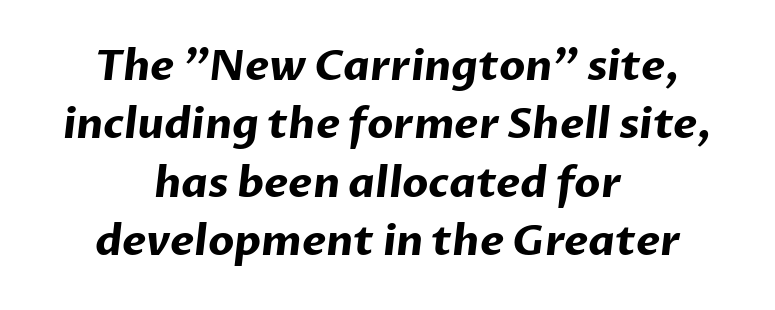
The image shows 42 px bold sans-serif type; set centered, normal line spacing (1.39x), normal letter spacing, not underlined; low stroke contrast and a medium x-height.
